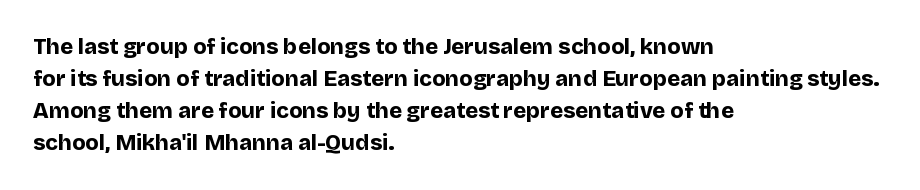
These lines were composed using upright roman letters. Bare-footed words on every line. The vertical gap from one line to the next is medium. Leftover space on each line is placed entirely after the last word. The line texture is even and compact thanks to regular tracking.
